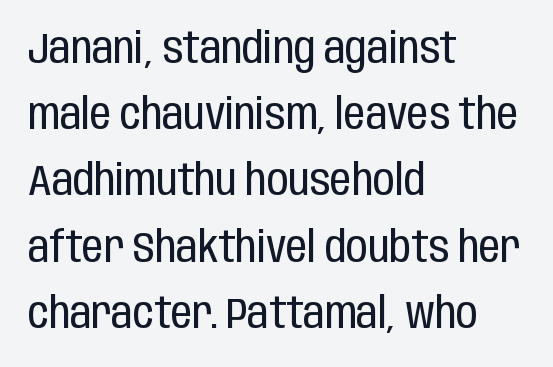
{"serif": "no", "italic": "no", "bold": "no", "weight": "regular", "width": "condensed", "stroke_contrast": "low", "x_height": "large", "monospaced": "no", "underline": "no", "align": "left", "line_spacing": "normal", "line_spacing_ratio": 1.54, "letter_spacing": "normal", "letter_spacing_em": 0.0, "glyph_px": 43}
